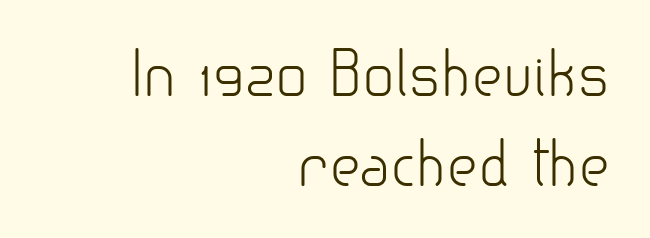
{"serif": "no", "italic": "no", "bold": "no", "weight": "light", "width": "normal", "stroke_contrast": "low", "x_height": "small", "monospaced": "no", "underline": "no", "align": "right", "line_spacing": "normal", "line_spacing_ratio": 1.5, "letter_spacing": "normal", "letter_spacing_em": 0.0, "glyph_px": 60}
